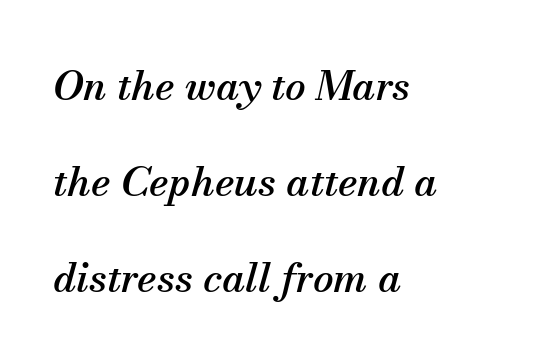
The image shows 41 px serif type, italic (leaning right); set left-aligned, loose line spacing (2.34x), normal letter spacing, not underlined; medium stroke contrast and a small x-height.
